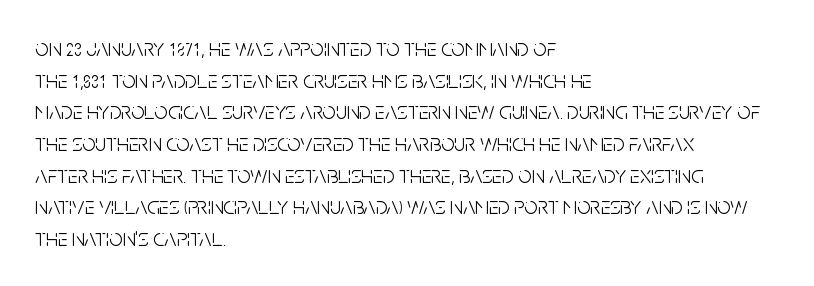
Q: Is the text bold? A: No.
Q: Is the text italic (slanted)? A: No, it is upright.
Q: Is the text underlined? A: No.
Q: How is the paragraph aligned? A: Left-aligned.
Q: Is the spacing between letters normal or unusually wide? A: Normal.
Q: Is the spacing between lines tight, normal or loose? A: Normal.
